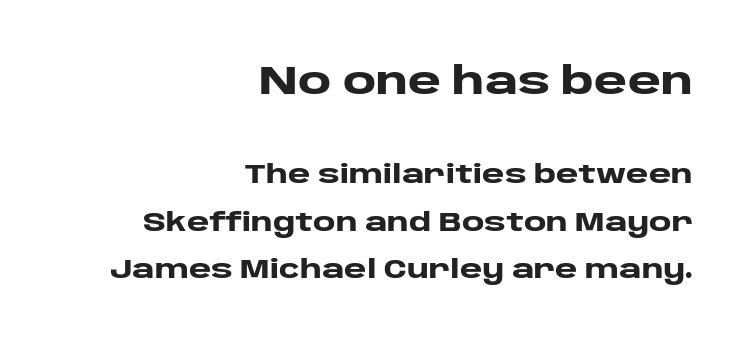
The image shows 40 px heavy, wide sans-serif type, upright; set right-aligned, line spacing 1.76x, normal letter spacing, not underlined; the first (top) block is 1.48x larger; low stroke contrast and a large x-height.
